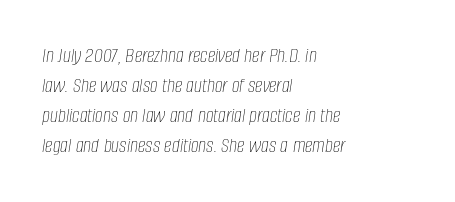
The image shows 22 px text type, italic (leaning right); set left-aligned, normal line spacing (1.37x), normal letter spacing, not underlined.
